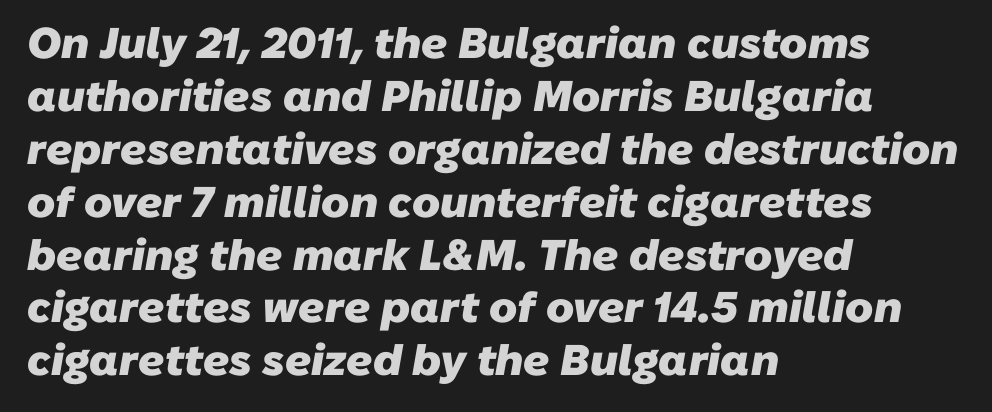
The image shows 43 px heavy sans-serif type; set left-aligned, line spacing 1.23x, normal letter spacing, not underlined; low stroke contrast and a medium x-height.
